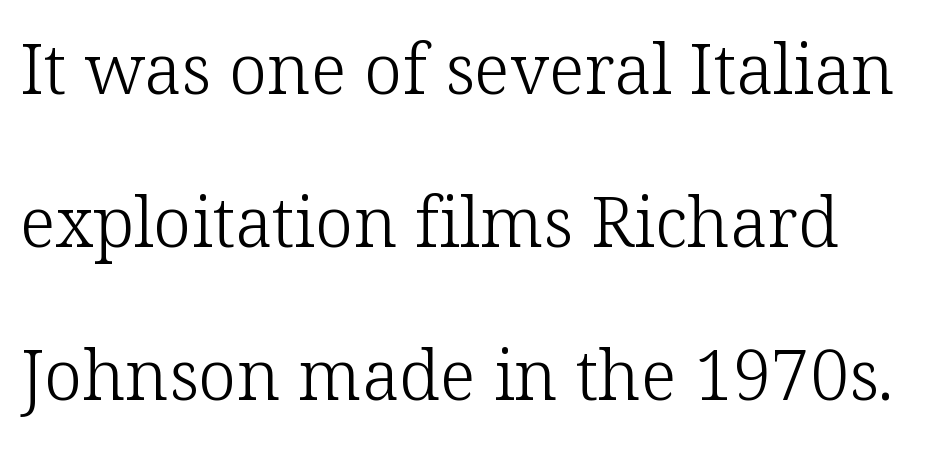
The image shows 69 px light serif type, upright; set loose line spacing (2.22x), normal letter spacing, not underlined; low stroke contrast and a medium x-height.
